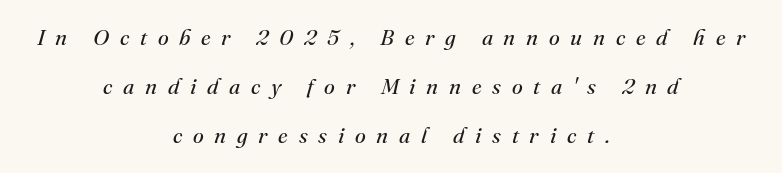
{"italic": "yes", "lean": "right", "slant_degrees": 16, "bold": "no", "underline": "no", "align": "center", "line_spacing": "loose", "line_spacing_ratio": 2.23, "letter_spacing": "wide", "letter_spacing_em": 0.49, "glyph_px": 22}
